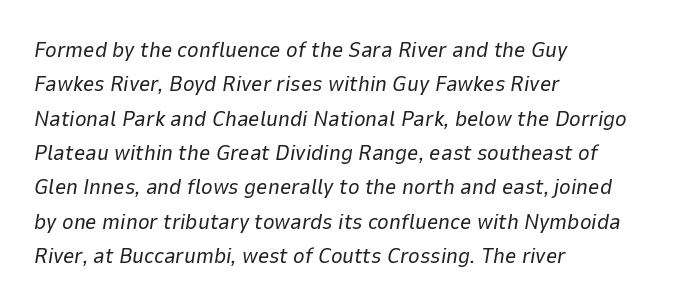
The image shows 22 px text type, italic (leaning right); set left-aligned, normal line spacing (1.56x), normal letter spacing, not underlined.
